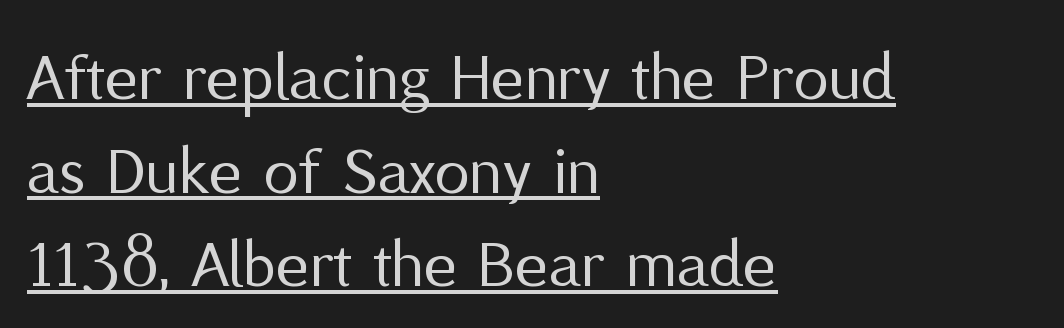
The rendering shows plain stroke endings on the letterforms — a sans-serif design. Italic? Not at all — the glyphs are vertical. Left-aligned paragraph, ragged on the right. Vertical spacing — default. The string is rendered with underlining switched on. Here the designer chose a conventional face with non-uniform glyph widths.
